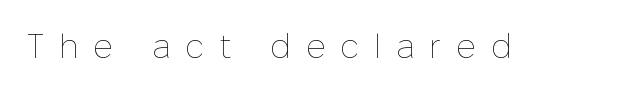
The image shows 34 px thin type, upright; set unusually wide letter spacing (+0.43 em), not underlined; low stroke contrast and a medium x-height.
